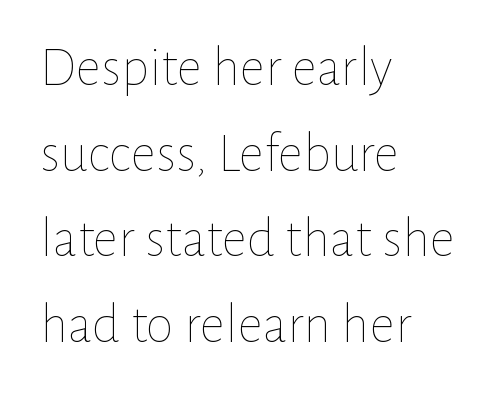
The image shows 56 px thin type, upright; set left-aligned, normal line spacing (1.53x), normal letter spacing, not underlined; low stroke contrast and a medium x-height.
